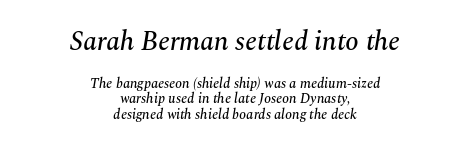
The image shows 27 px text type, italic (leaning right); set centered, tight line spacing (1.11x), normal letter spacing, not underlined; the first (top) block is 1.93x larger.
